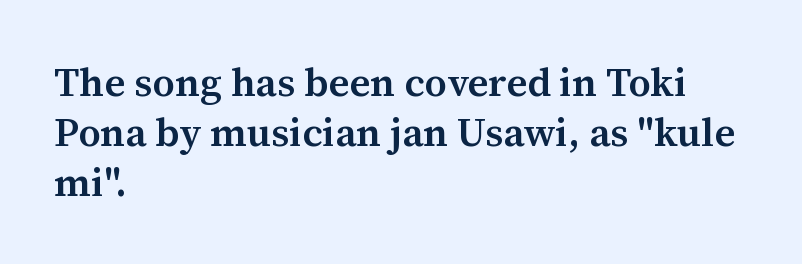
{"serif": "yes", "italic": "no", "bold": "semi", "weight": "semibold", "width": "normal", "stroke_contrast": "medium", "x_height": "medium", "monospaced": "no", "underline": "no", "align": "left", "line_spacing": "normal", "line_spacing_ratio": 1.25, "letter_spacing": "normal", "letter_spacing_em": 0.0, "glyph_px": 40}
